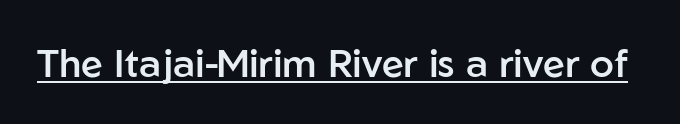
The characters look somewhat weighty, a semibold short of true bold. Note the varied advance widths — an 'i' is clearly narrower than an 'm'. Posture: upright roman. Check the space under the baseline: a stroke is drawn there. Words appear dense and cohesive because spacing is normal. Nope, no serifs anywhere on these letters.
